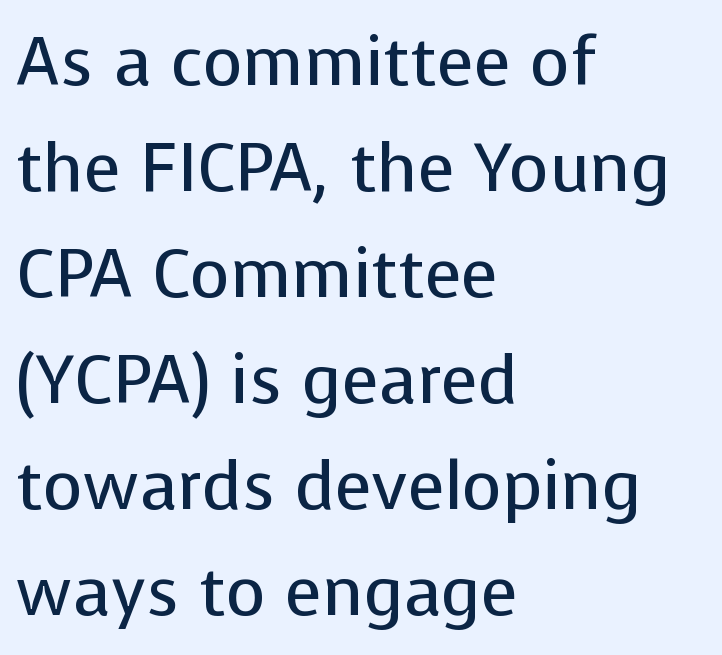
The tracking reads as untouched default to a designer's eye. Do the characters align in a grid? No, the font is proportional. Notice how the stems are strictly vertical — no italics here. Ink coverage per letter is moderate at most.
